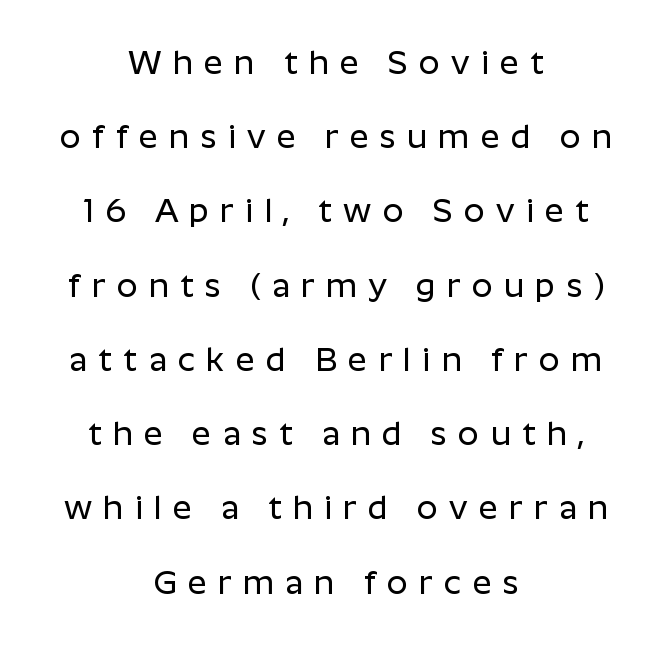
Q: Is the text italic (slanted)? A: No, it is upright.
Q: Is the typeface a serif or a sans-serif typeface? A: Sans-serif.
Q: Is the text underlined? A: No.
Q: How is the paragraph aligned? A: Centered.
Q: Is the spacing between letters normal or unusually wide? A: Unusually wide.
Q: Is the spacing between lines tight, normal or loose? A: Loose.
Q: Width (condensed, normal, or wide)? A: Normal.
Q: Stroke contrast? A: Low.
Q: x-height? A: Medium.
Q: Monospaced? A: No.
